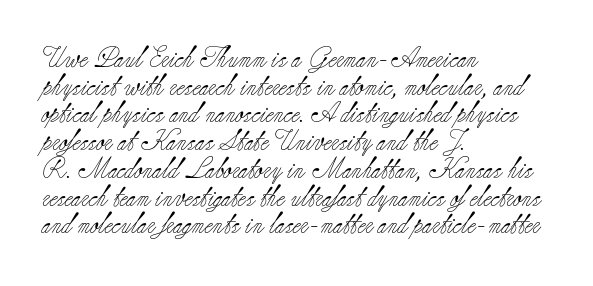
The image shows 21 px text type; set left-aligned, normal line spacing (1.32x), normal letter spacing, not underlined.
